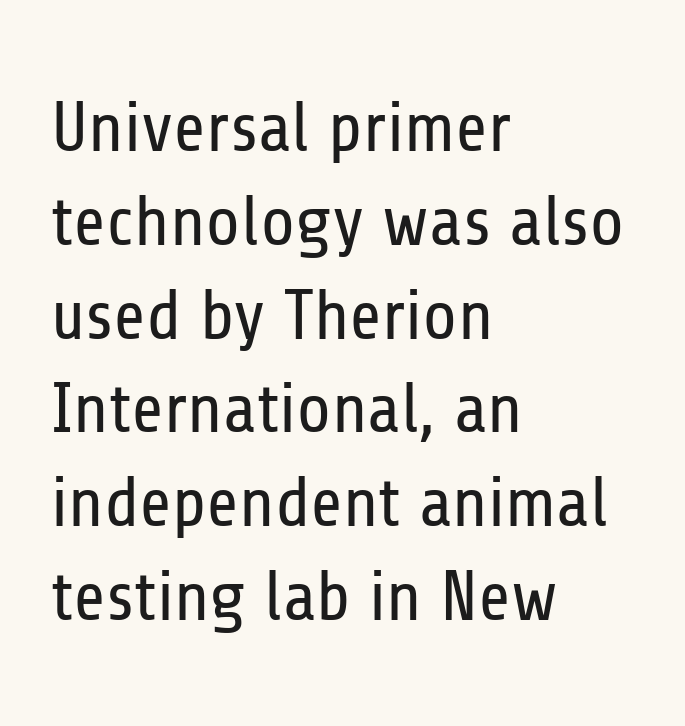
Do the characters align in a grid? No, the font is proportional. Vertical stems look standard width or narrower in stroke. These lines are set flush left with a ragged right edge. A typesetter would label this face a sans.
